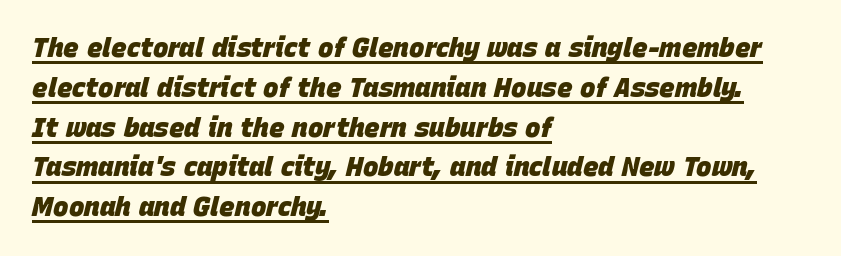
Q: Is the text bold? A: Yes.
Q: Is the text italic (slanted)? A: Yes, it leans right by about 15 degrees.
Q: Is the text underlined? A: Yes.
Q: How is the paragraph aligned? A: Left-aligned.
Q: Is the spacing between letters normal or unusually wide? A: Normal.
Q: Is the spacing between lines tight, normal or loose? A: Normal.
